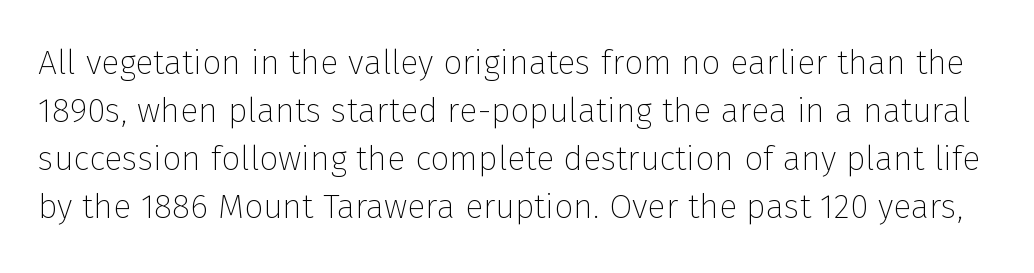
This is the regular roman posture of the typeface. Unlike a traditional serif, this face leaves its strokes unadorned. Weight: regular or lighter. Letter spacing: default. Plain, unruled lines of type.
